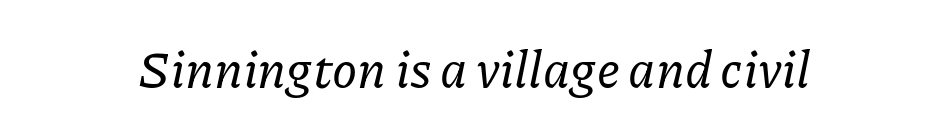
Q: Is the text italic (slanted)? A: Yes, it leans right by about 11 degrees.
Q: Is the typeface a serif or a sans-serif typeface? A: Serif.
Q: Is the text underlined? A: No.
Q: Is the spacing between letters normal or unusually wide? A: Normal.
Q: Width (condensed, normal, or wide)? A: Normal.
Q: Stroke contrast? A: Low.
Q: x-height? A: Medium.
Q: Monospaced? A: No.
